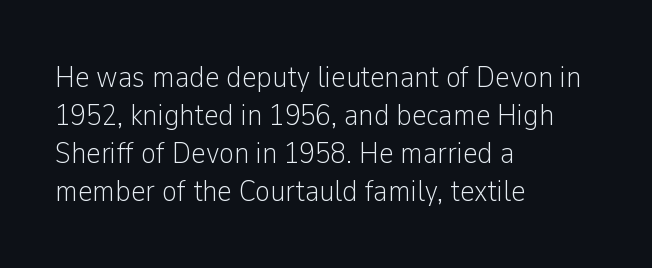
{"serif": "no", "italic": "no", "bold": "no", "weight": "light", "width": "condensed", "stroke_contrast": "low", "x_height": "medium", "monospaced": "no", "underline": "no", "align": "left", "line_spacing_ratio": 1.23, "letter_spacing": "normal", "letter_spacing_em": 0.0, "glyph_px": 31}
